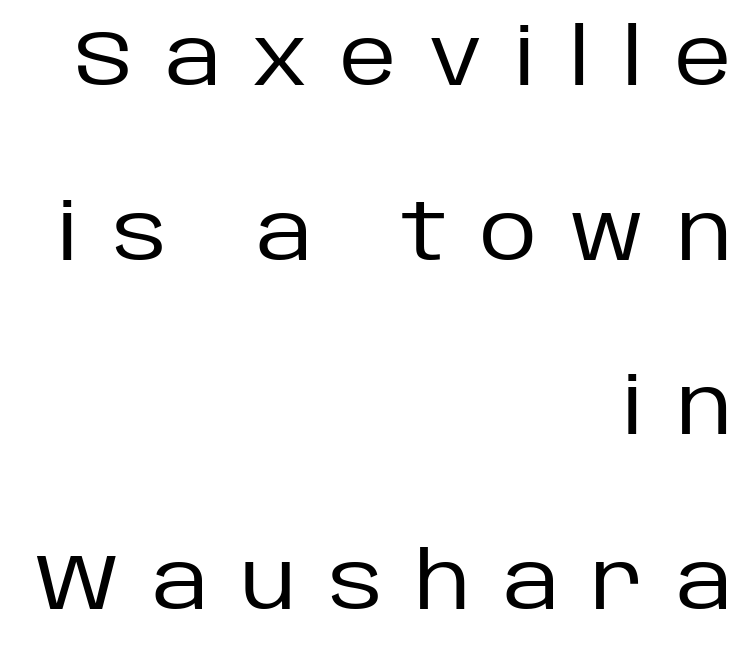
{"serif": "no", "italic": "no", "bold": "no", "weight": "regular", "width": "normal", "stroke_contrast": "low", "x_height": "large", "monospaced": "no", "underline": "no", "align": "right", "line_spacing": "loose", "line_spacing_ratio": 2.21, "letter_spacing": "wide", "letter_spacing_em": 0.41, "glyph_px": 79}
